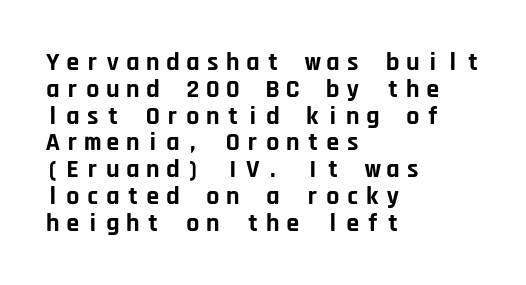
{"italic": "no", "bold": "yes", "underline": "no", "align": "left", "line_spacing": "tight", "line_spacing_ratio": 1.03, "glyph_px": 26}
